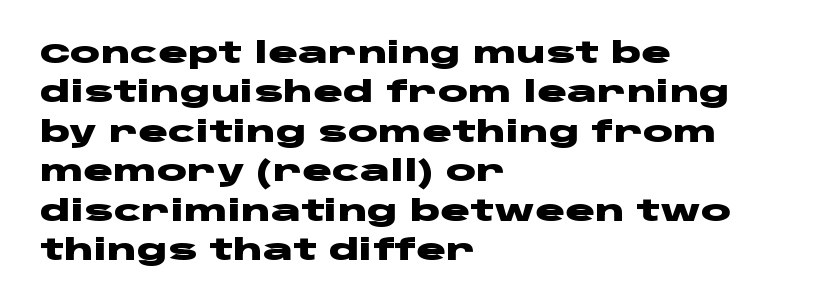
The rendering uses natural spacing where letterforms have individual widths. The rendering anchors every line to the left-hand side. The words here are not underlined. Is the letter spacing exaggerated? No — it looks like the ordinary default. Italic? Not at all — the glyphs are vertical. The characters look thick and weighty, a clear bold.
